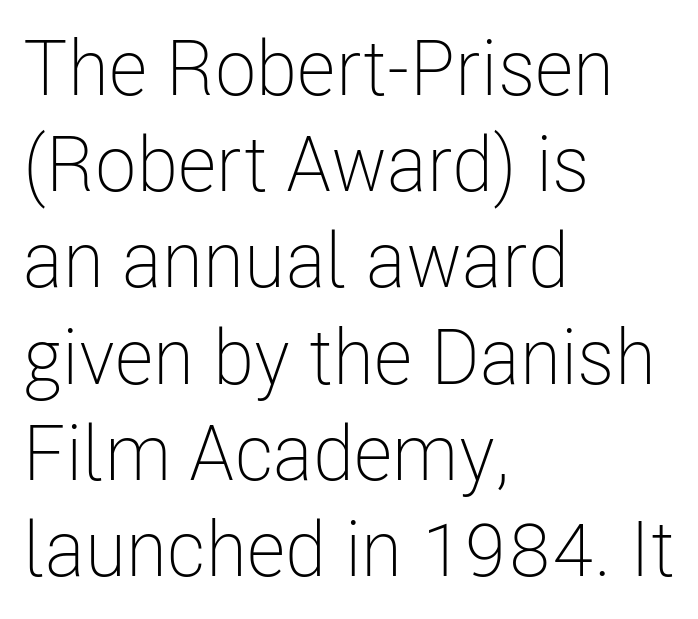
{"serif": "no", "italic": "no", "bold": "no", "weight": "light", "width": "condensed", "stroke_contrast": "low", "x_height": "medium", "monospaced": "no", "underline": "no", "align": "left", "line_spacing": "normal", "line_spacing_ratio": 1.25, "letter_spacing": "normal", "letter_spacing_em": 0.0, "glyph_px": 77}
